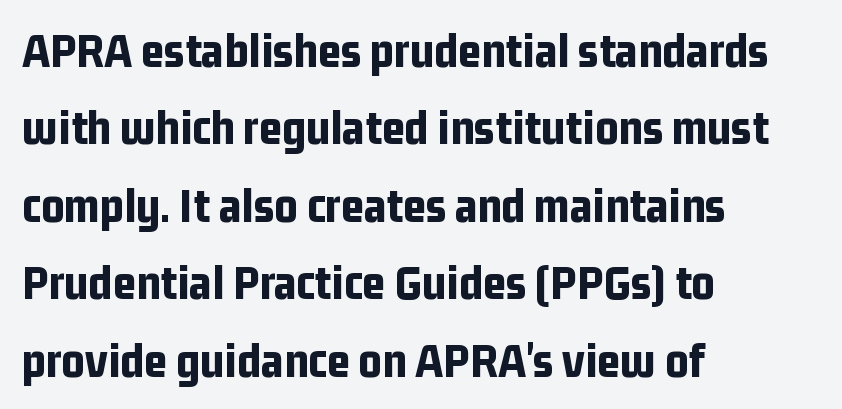
{"serif": "no", "italic": "no", "bold": "yes", "weight": "bold", "width": "condensed", "stroke_contrast": "low", "x_height": "medium", "monospaced": "no", "underline": "no", "align": "left", "line_spacing": "normal", "line_spacing_ratio": 1.55, "letter_spacing": "normal", "letter_spacing_em": 0.0, "glyph_px": 50}
